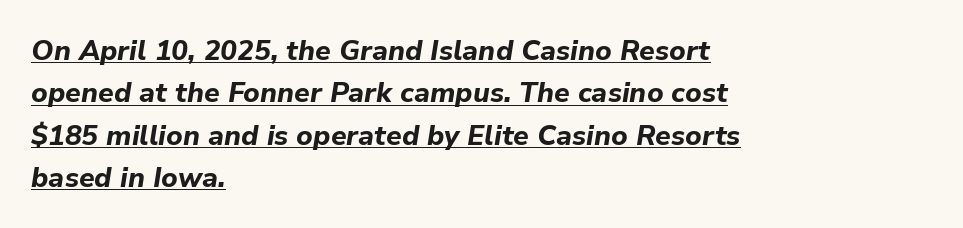
Style check: oblique. Summary of weight: heavy, a full bold. What's the leading like? Ordinary, nothing unusual. Caption: standard tracking, unaltered.
